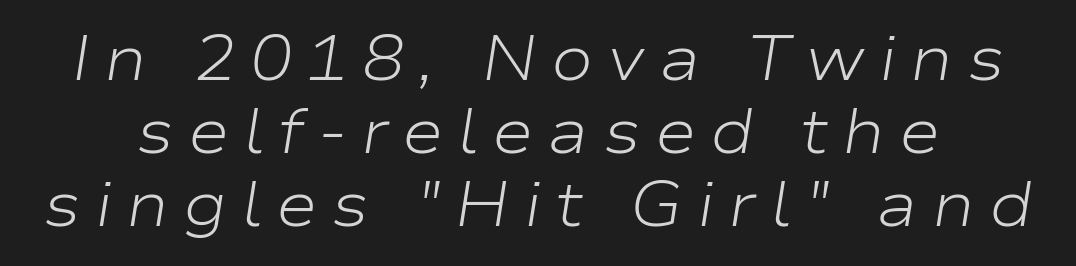
The image shows 63 px light, wide type, italic (leaning right); set line spacing 1.16x, unusually wide letter spacing (+0.22 em), not underlined; low stroke contrast and a medium x-height.
